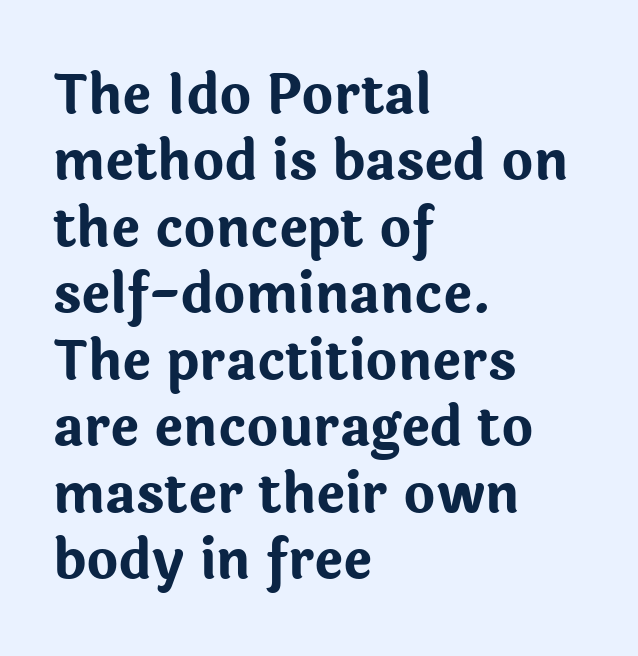
Q: Is the text bold? A: Yes.
Q: Is the text italic (slanted)? A: No, it is upright.
Q: Is the typeface a serif or a sans-serif typeface? A: Sans-serif.
Q: Is the text underlined? A: No.
Q: How is the paragraph aligned? A: Left-aligned.
Q: Is the spacing between letters normal or unusually wide? A: Normal.
Q: Width (condensed, normal, or wide)? A: Normal.
Q: Stroke contrast? A: Low.
Q: x-height? A: Medium.
Q: Monospaced? A: No.
